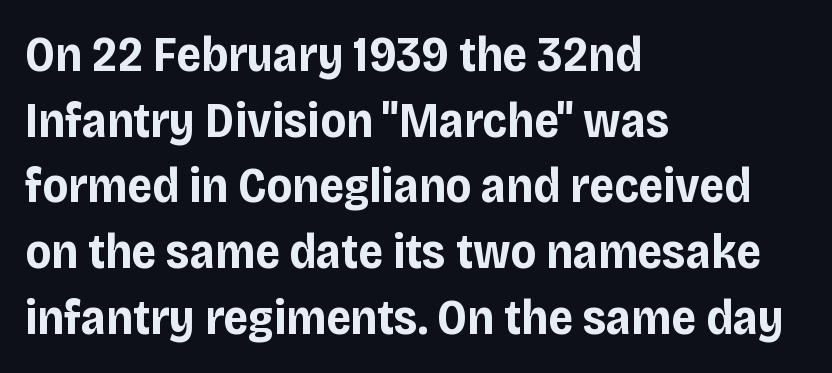
Anything drawn beneath the words? Only blank space. The rendering uses natural spacing where letterforms have individual widths. How heavy is the stroke? Heavy — this is a bold. In terms of leading, this rendering sits right in the middle. What kind of face is this? One without serifs — a sans. The text block is weighted toward the left margin, trailing off unevenly rightward.
